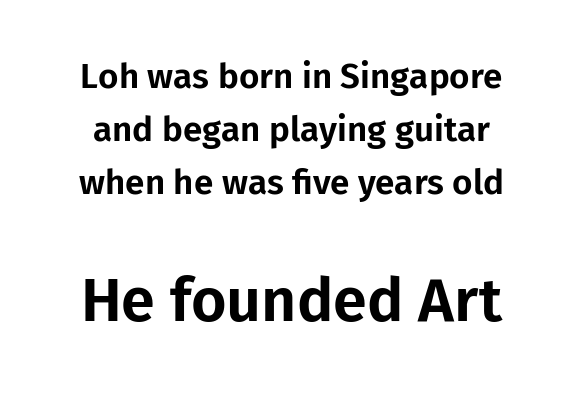
Q: Is the text italic (slanted)? A: No, it is upright.
Q: Is the typeface a serif or a sans-serif typeface? A: Sans-serif.
Q: Is the text underlined? A: No.
Q: Is the spacing between letters normal or unusually wide? A: Normal.
Q: Is the spacing between lines tight, normal or loose? A: Normal.
Q: Which block of text is set in a larger size, the first (top) or the second (bottom)? A: The second (bottom) one.
Q: Width (condensed, normal, or wide)? A: Normal.
Q: Stroke contrast? A: Low.
Q: x-height? A: Medium.
Q: Monospaced? A: No.
